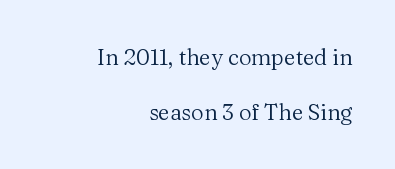
The image shows 22 px text type, upright; set right-aligned, loose line spacing (2.48x), normal letter spacing, not underlined.
